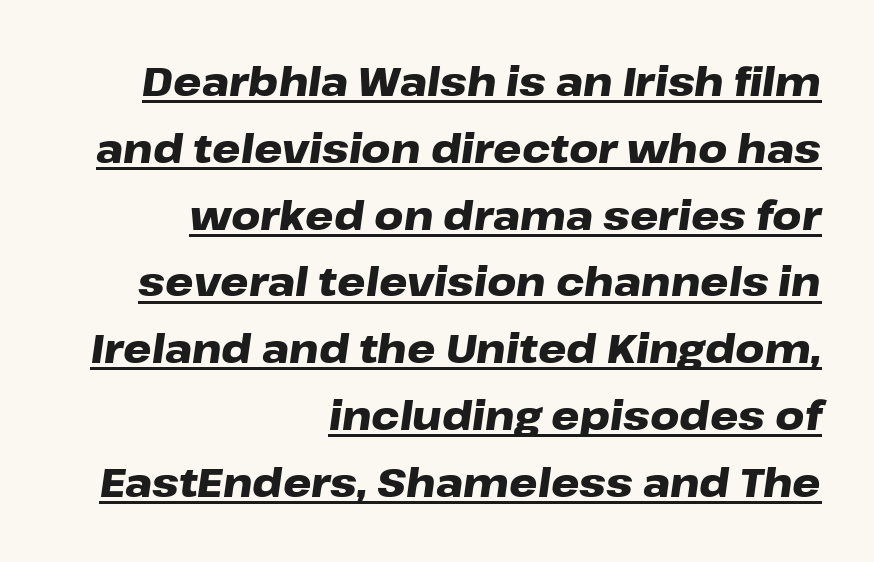
Varying glyph widths throughout — classic text-font behaviour. Horizontally, the lines are justified to the trailing edge only. Does the leading feel generous? No, just average. The rendering uses a bold face; every stroke is thick and dark. The rendering keeps characters at their native spacing.
